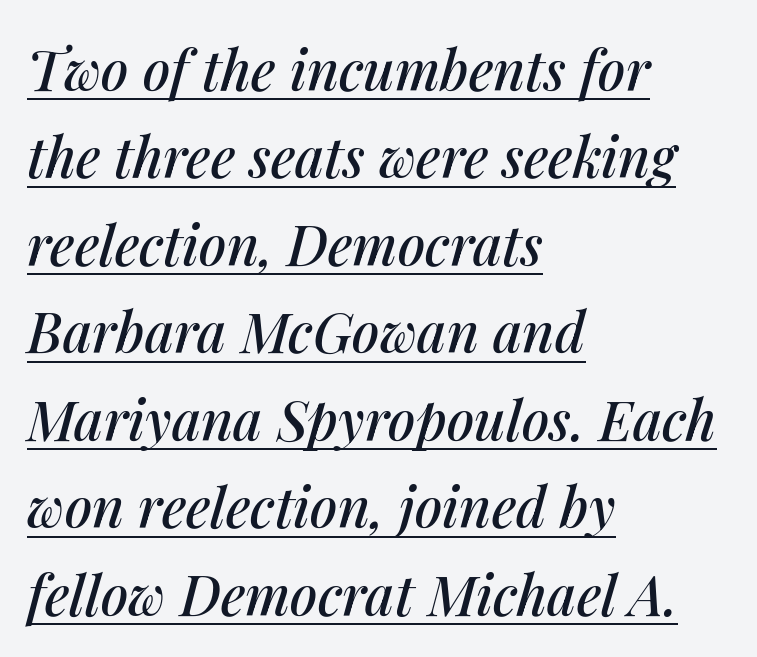
Q: Is the text italic (slanted)? A: Yes, it leans right by about 14 degrees.
Q: Is the text underlined? A: Yes.
Q: How is the paragraph aligned? A: Left-aligned.
Q: Is the spacing between letters normal or unusually wide? A: Normal.
Q: Is the spacing between lines tight, normal or loose? A: Normal.
Q: Width (condensed, normal, or wide)? A: Normal.
Q: Stroke contrast? A: Medium.
Q: x-height? A: Medium.
Q: Monospaced? A: No.
